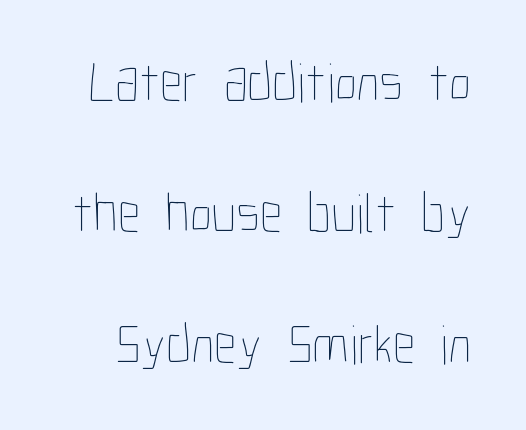
The image shows 56 px thin, condensed type, upright; set loose line spacing (2.34x), normal letter spacing, not underlined; low stroke contrast and a medium x-height.
